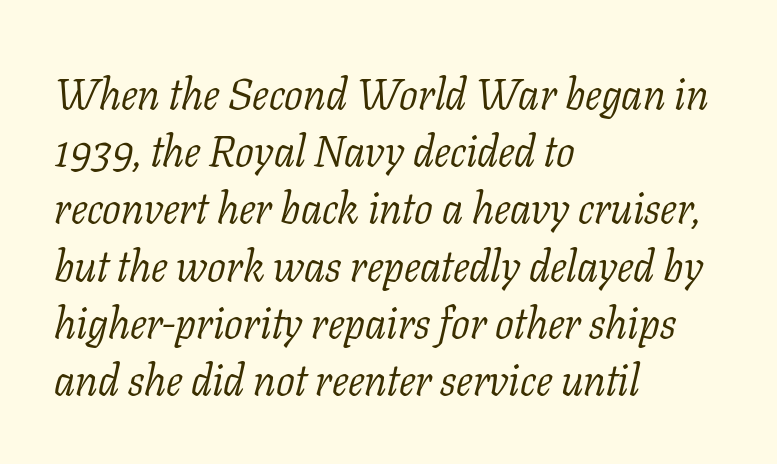
The image shows 44 px light serif type, italic (leaning right); set left-aligned, normal line spacing (1.3x), normal letter spacing, not underlined; low stroke contrast and a medium x-height.
